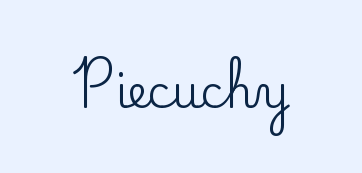
The image shows 44 px serif type, upright; set normal letter spacing, not underlined; low stroke contrast and a small x-height.
